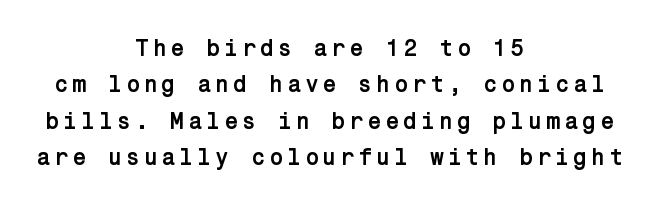
Q: Is the text bold? A: Yes.
Q: Is the text italic (slanted)? A: No, it is upright.
Q: Is the text underlined? A: No.
Q: How is the paragraph aligned? A: Centered.
Q: Is the spacing between lines tight, normal or loose? A: Normal.
